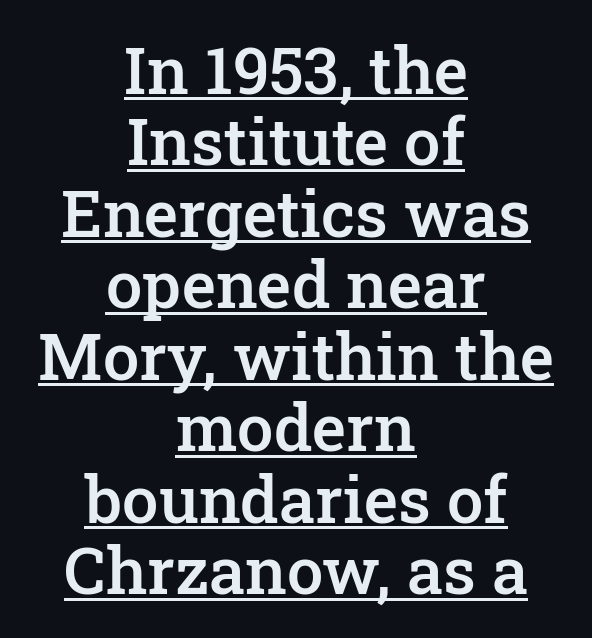
{"serif": "yes", "italic": "no", "bold": "semi", "weight": "semibold", "width": "normal", "stroke_contrast": "low", "x_height": "medium", "monospaced": "no", "underline": "yes", "align": "center", "line_spacing": "tight", "line_spacing_ratio": 1.1, "letter_spacing": "normal", "letter_spacing_em": 0.0, "glyph_px": 65}
